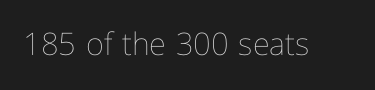
{"italic": "no", "bold": "no", "weight": "thin", "width": "condensed", "stroke_contrast": "low", "x_height": "medium", "monospaced": "no", "underline": "no", "letter_spacing": "normal", "letter_spacing_em": 0.0, "glyph_px": 31}
